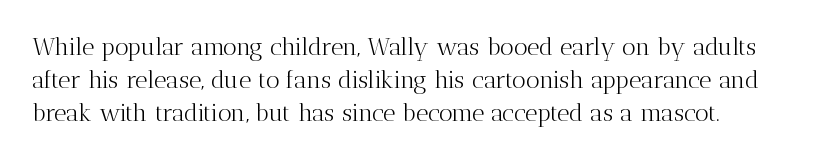
The image shows 24 px text type, upright; set left-aligned, normal line spacing (1.37x), normal letter spacing, not underlined.
